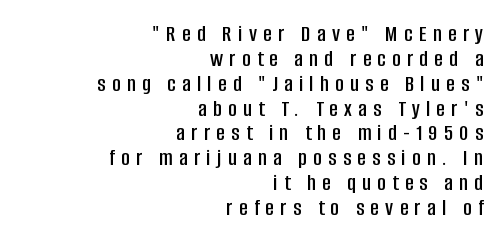
The image shows 23 px text type, upright; set right-aligned, tight line spacing (1.08x), unusually wide letter spacing (+0.28 em), not underlined.
